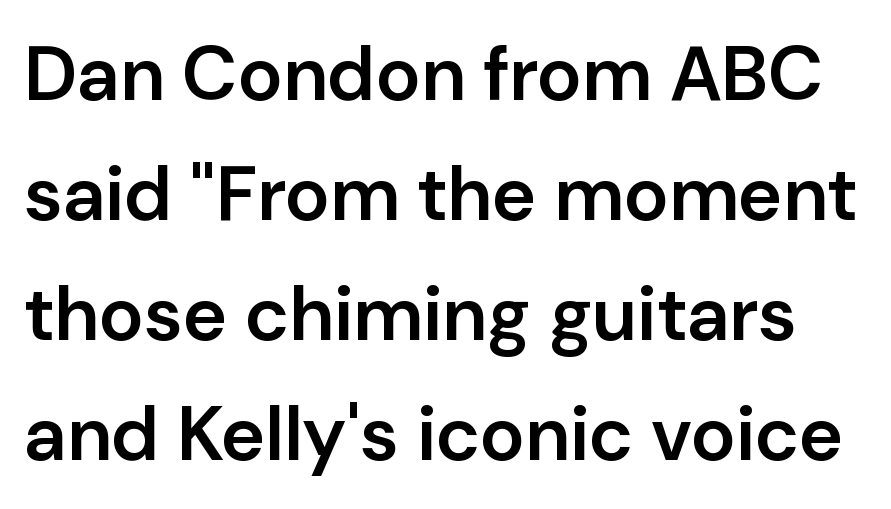
Q: Is the text bold? A: Semi-bold.
Q: Is the text italic (slanted)? A: No, it is upright.
Q: Is the typeface a serif or a sans-serif typeface? A: Sans-serif.
Q: Is the text underlined? A: No.
Q: Is the spacing between letters normal or unusually wide? A: Normal.
Q: Is the spacing between lines tight, normal or loose? A: Normal.
Q: Width (condensed, normal, or wide)? A: Normal.
Q: Stroke contrast? A: Low.
Q: x-height? A: Medium.
Q: Monospaced? A: No.
